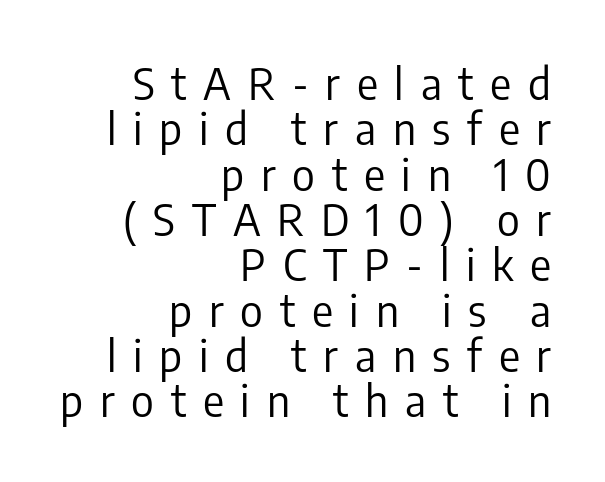
Q: Is the text bold? A: No.
Q: Is the text italic (slanted)? A: No, it is upright.
Q: Is the typeface a serif or a sans-serif typeface? A: Sans-serif.
Q: Is the text underlined? A: No.
Q: How is the paragraph aligned? A: Right-aligned.
Q: Is the spacing between letters normal or unusually wide? A: Unusually wide.
Q: Is the spacing between lines tight, normal or loose? A: Tight.
Q: Width (condensed, normal, or wide)? A: Condensed.
Q: Stroke contrast? A: Low.
Q: x-height? A: Medium.
Q: Monospaced? A: No.
